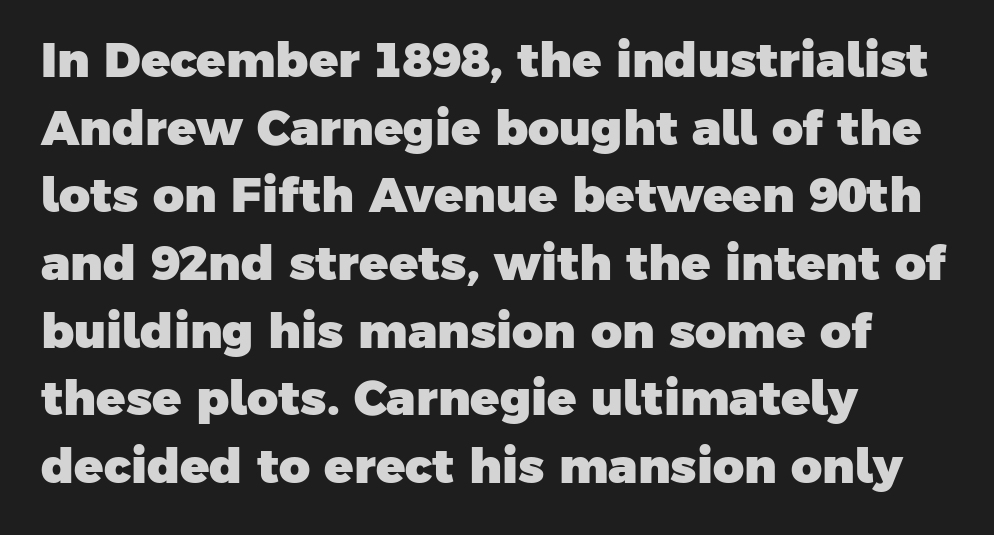
{"serif": "no", "bold": "yes", "weight": "heavy", "width": "normal", "stroke_contrast": "low", "x_height": "medium", "monospaced": "no", "underline": "no", "align": "left", "line_spacing": "normal", "line_spacing_ratio": 1.41, "letter_spacing": "normal", "letter_spacing_em": 0.0, "glyph_px": 48}
